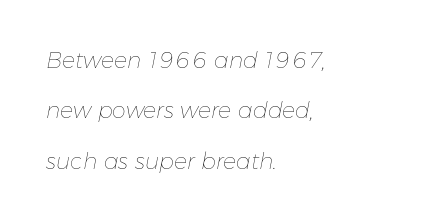
The image shows 22 px text type, italic (leaning right); set left-aligned, loose line spacing (2.29x), normal letter spacing, not underlined.
